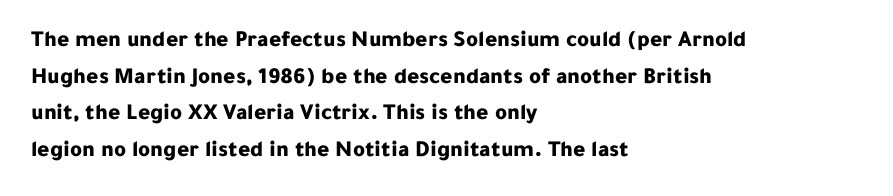
The image shows 23 px bold type, upright; set left-aligned, normal line spacing (1.59x), normal letter spacing, not underlined.
